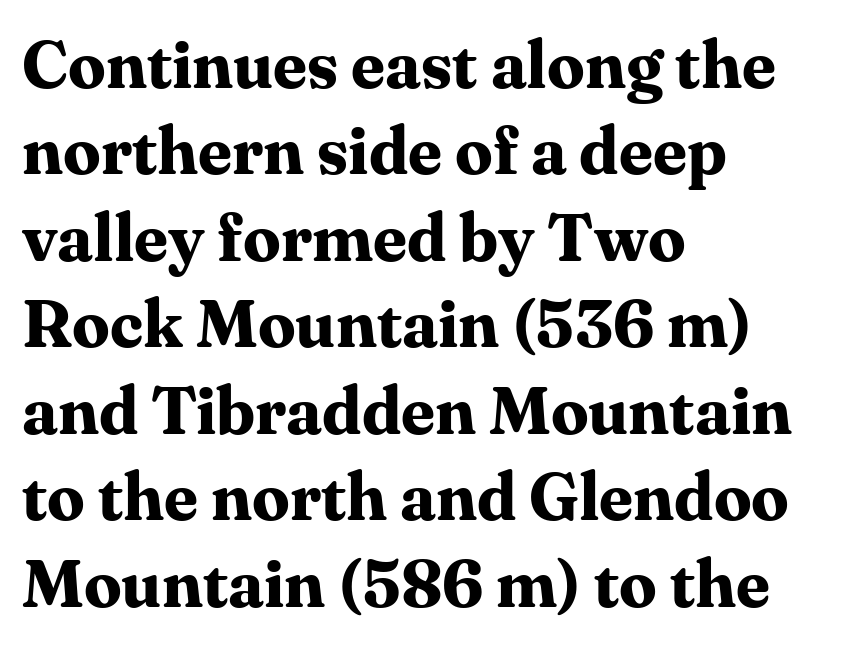
{"serif": "yes", "italic": "no", "bold": "yes", "weight": "bold", "width": "normal", "stroke_contrast": "medium", "x_height": "medium", "monospaced": "no", "underline": "no", "align": "left", "line_spacing": "normal", "line_spacing_ratio": 1.29, "letter_spacing": "normal", "letter_spacing_em": 0.0, "glyph_px": 67}
